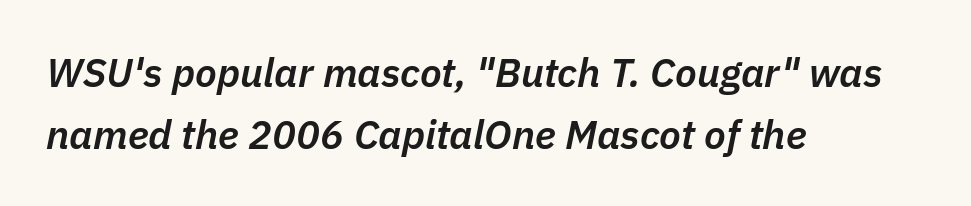
{"italic": "yes", "lean": "right", "slant_degrees": 11, "bold": "semi", "weight": "semibold", "width": "normal", "stroke_contrast": "low", "x_height": "medium", "monospaced": "no", "underline": "no", "align": "left", "line_spacing": "normal", "line_spacing_ratio": 1.54, "letter_spacing": "normal", "letter_spacing_em": 0.0, "glyph_px": 40}
